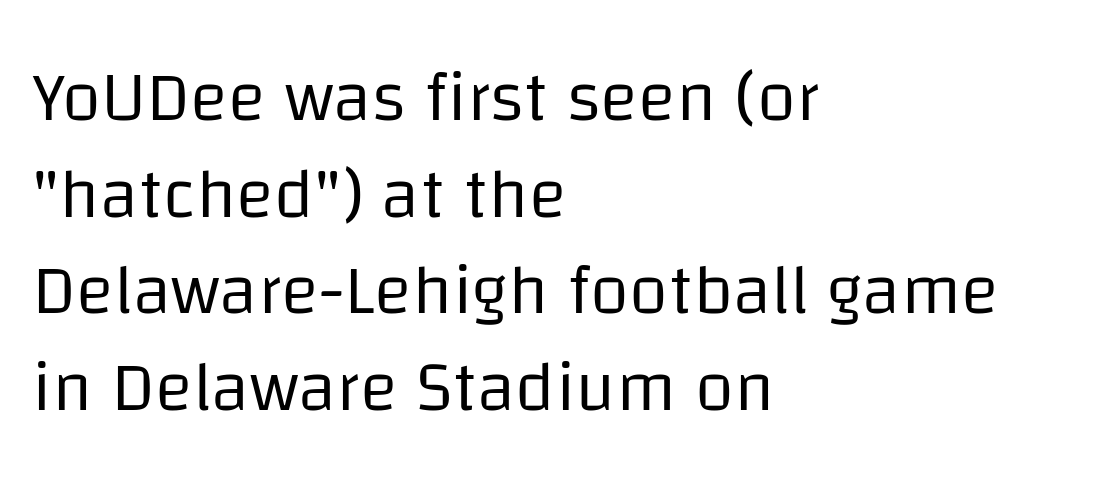
{"serif": "no", "italic": "no", "bold": "no", "weight": "regular", "width": "normal", "stroke_contrast": "low", "x_height": "large", "monospaced": "no", "underline": "no", "align": "left", "line_spacing": "normal", "line_spacing_ratio": 1.36, "letter_spacing": "normal", "letter_spacing_em": 0.0, "glyph_px": 71}
